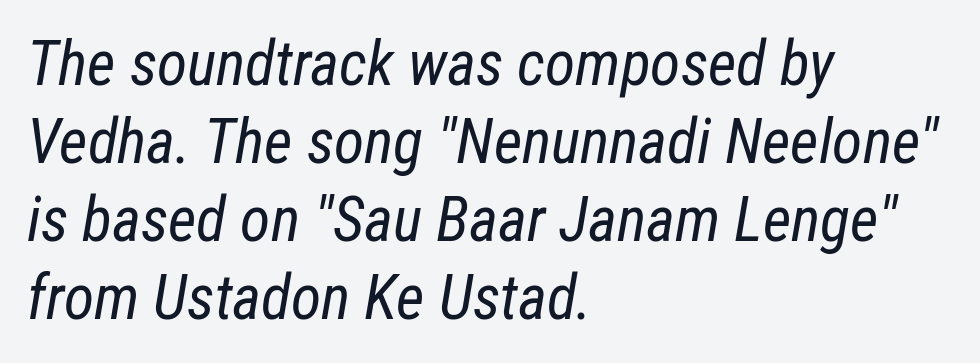
Tracking value appears to be zero — textbook default spacing. Regarding leading, the lines here are spaced in the standard way. Just letters on the line, the space beneath them empty. The compositor pushed each line to the left boundary.
